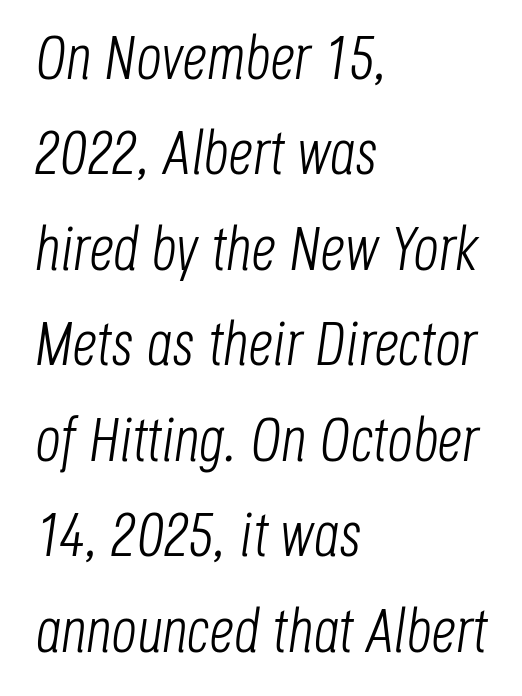
Words appear dense and cohesive because spacing is normal. The rows are spaced the way most documents space them. The space beneath each line is pristine and unruled. Weight: regular or lighter.
